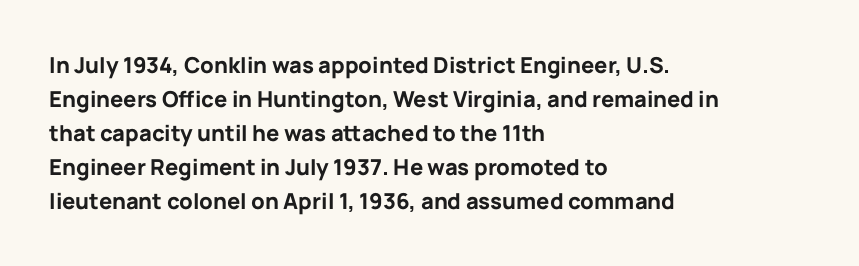
The image shows 22 px bold type, upright; set left-aligned, normal line spacing (1.55x), normal letter spacing, not underlined.
